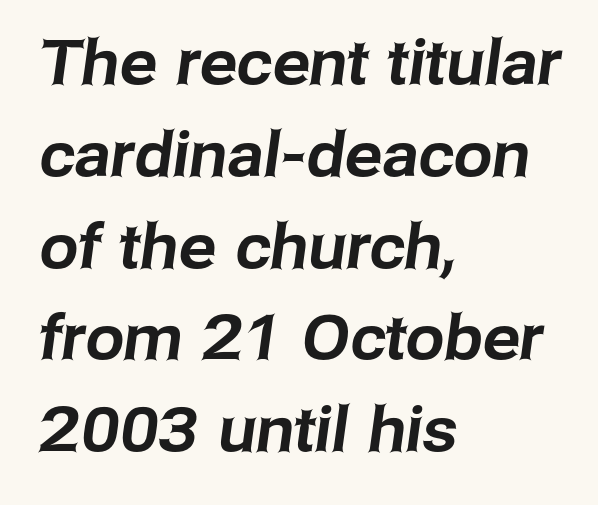
The image shows 62 px sans-serif type; set left-aligned, normal line spacing (1.48x), normal letter spacing, not underlined; low stroke contrast and a medium x-height.
